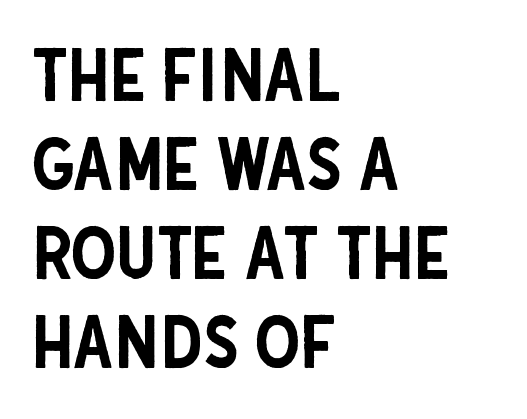
The image shows 73 px condensed sans-serif type, upright; set left-aligned, line spacing 1.22x, normal letter spacing, not underlined; low stroke contrast and a large x-height.
